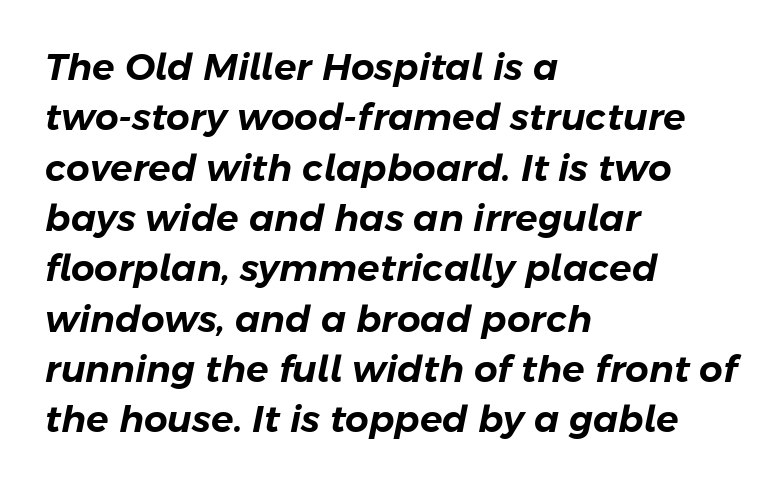
Q: Is the text italic (slanted)? A: Yes, it leans right by about 11 degrees.
Q: Is the text underlined? A: No.
Q: How is the paragraph aligned? A: Left-aligned.
Q: Is the spacing between letters normal or unusually wide? A: Normal.
Q: Is the spacing between lines tight, normal or loose? A: Normal.
Q: Width (condensed, normal, or wide)? A: Normal.
Q: Stroke contrast? A: Low.
Q: x-height? A: Medium.
Q: Monospaced? A: No.
